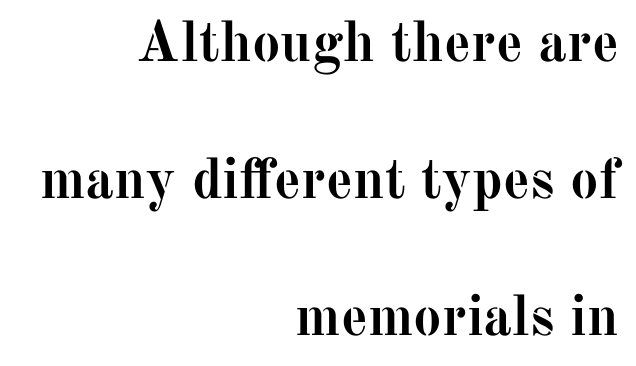
{"serif": "yes", "italic": "no", "bold": "yes", "weight": "semibold", "width": "normal", "stroke_contrast": "medium", "x_height": "medium", "monospaced": "no", "underline": "no", "align": "right", "line_spacing": "loose", "line_spacing_ratio": 2.4, "letter_spacing": "normal", "letter_spacing_em": 0.0, "glyph_px": 57}
